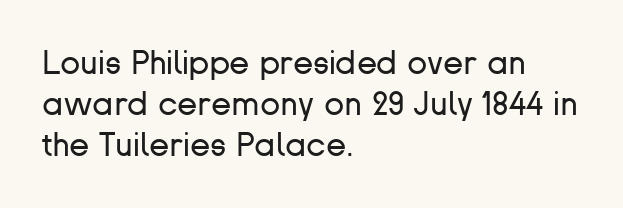
Type style note: lacks serifs. Honestly, the row spacing looks completely unremarkable. The face looks like a standard text weight, possibly lighter. The letters advance in unequal steps, a hallmark of proportional type.
